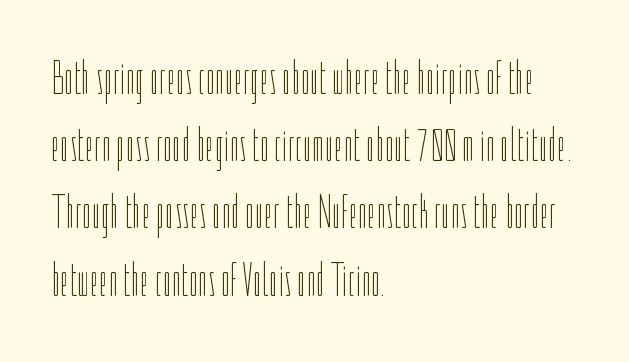
The image shows 47 px thin, condensed type, upright; set left-aligned, normal line spacing (1.43x), normal letter spacing, not underlined; low stroke contrast and a medium x-height.
